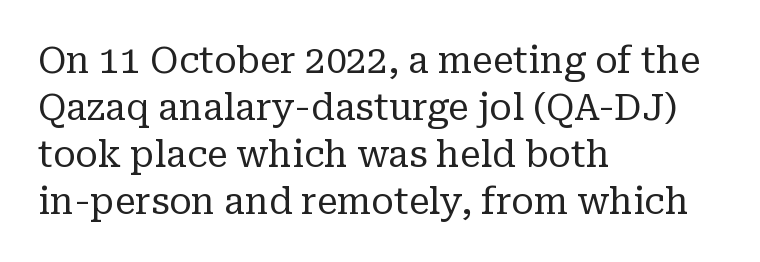
Q: Is the text bold? A: No.
Q: Is the text italic (slanted)? A: No, it is upright.
Q: Is the typeface a serif or a sans-serif typeface? A: Serif.
Q: Is the text underlined? A: No.
Q: How is the paragraph aligned? A: Left-aligned.
Q: Is the spacing between letters normal or unusually wide? A: Normal.
Q: Is the spacing between lines tight, normal or loose? A: Normal.
Q: Width (condensed, normal, or wide)? A: Normal.
Q: Stroke contrast? A: Low.
Q: x-height? A: Medium.
Q: Monospaced? A: No.
